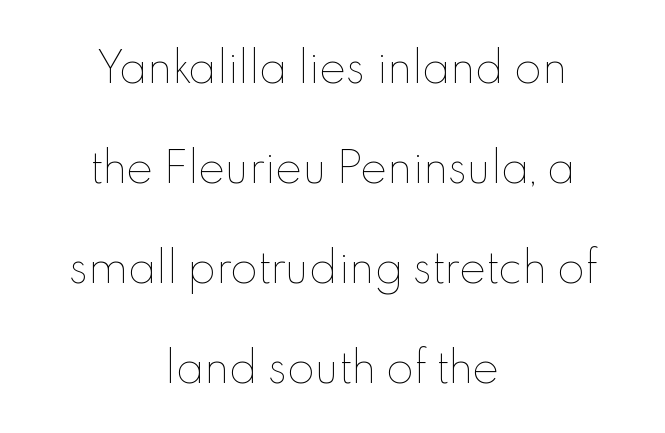
{"italic": "no", "bold": "no", "weight": "thin", "width": "normal", "x_height": "small", "monospaced": "no", "underline": "no", "align": "center", "line_spacing": "loose", "line_spacing_ratio": 2.44, "letter_spacing": "normal", "letter_spacing_em": 0.0, "glyph_px": 41}
